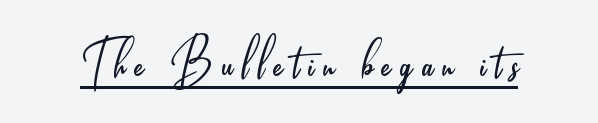
The image shows 66 px light, condensed sans-serif type; set underlined; low stroke contrast and a small x-height.
